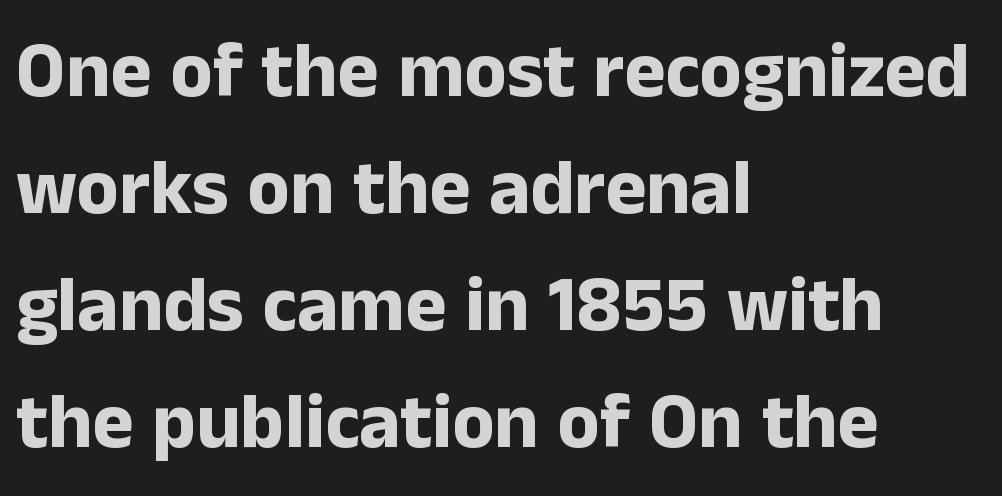
No word sits above an underline. A student would call this left alignment; a typographer would say flush left, rag right. Italic? Not at all — the glyphs are vertical. A sans-serif font was chosen for this passage. The letters sit at their default tracking, neither squeezed nor spread.
